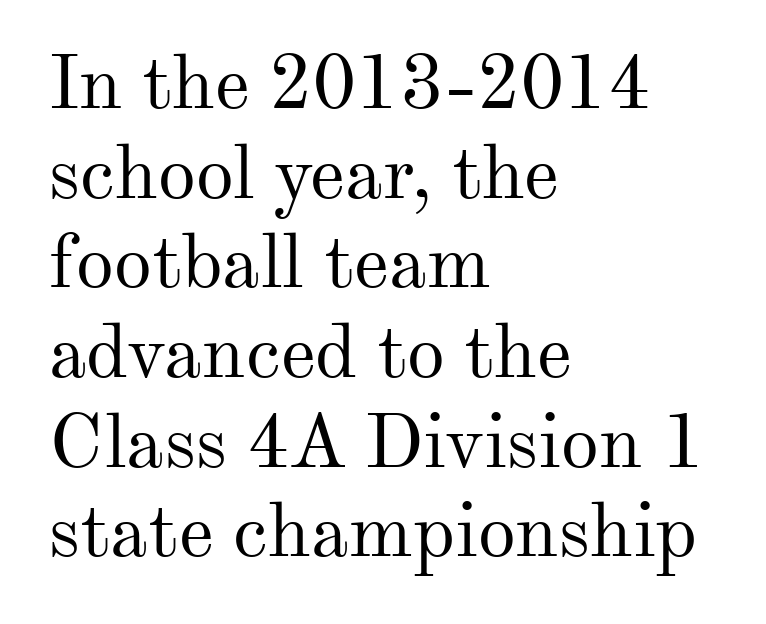
Is this a fixed-width face? No — the glyphs have proportional, varying widths. Weight class: somewhere from thin through regular. Plain, unruled lines of type. The text was rendered using a seriffed face with decorative stroke endings. The lines in this sample share a left origin and differ only in where they stop.
